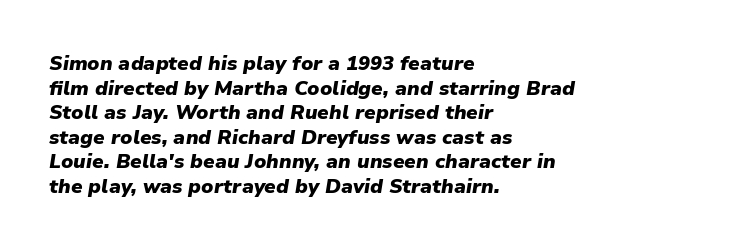
{"italic": "yes", "lean": "right", "slant_degrees": 9, "bold": "yes", "underline": "no", "align": "left", "line_spacing_ratio": 1.23, "letter_spacing": "normal", "letter_spacing_em": 0.0, "glyph_px": 20}
